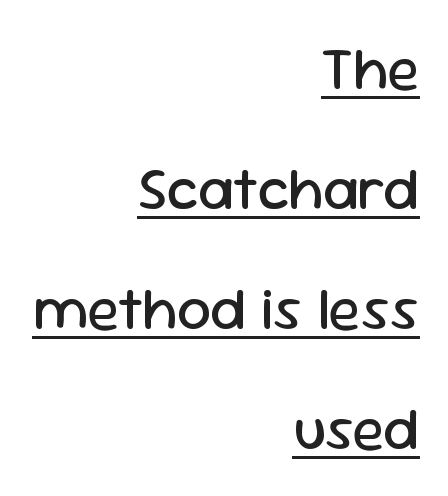
Q: Is the text bold? A: No.
Q: Is the text italic (slanted)? A: No, it is upright.
Q: Is the typeface a serif or a sans-serif typeface? A: Sans-serif.
Q: Is the text underlined? A: Yes.
Q: How is the paragraph aligned? A: Right-aligned.
Q: Is the spacing between letters normal or unusually wide? A: Normal.
Q: Is the spacing between lines tight, normal or loose? A: Loose.
Q: Width (condensed, normal, or wide)? A: Normal.
Q: Stroke contrast? A: Low.
Q: x-height? A: Medium.
Q: Monospaced? A: No.
